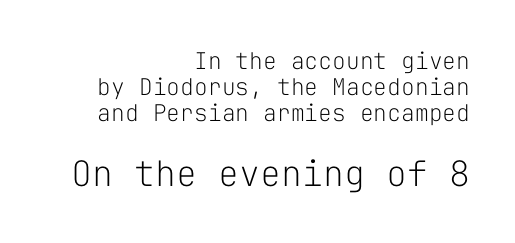
{"serif": "no", "italic": "no", "bold": "no", "weight": "light", "width": "normal", "stroke_contrast": "low", "x_height": "medium", "monospaced": "yes", "underline": "no", "align": "right", "line_spacing": "tight", "line_spacing_ratio": 1.12, "letter_spacing": "normal", "letter_spacing_em": 0.0, "larger_block": "second", "size_ratio": 1.52, "glyph_px": 35}
